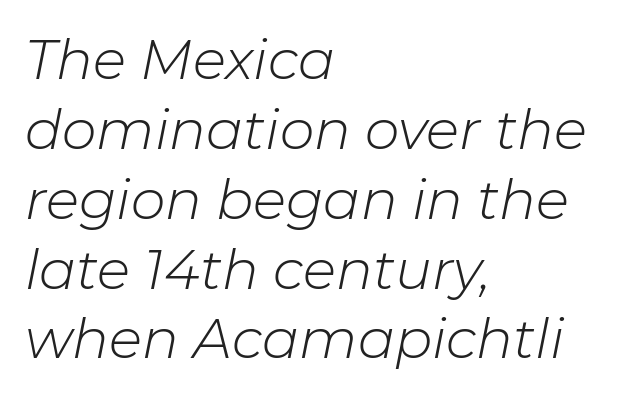
Here the glyphs are tracked normally, forming tight word shapes. You could not count columns in this text — the font is proportionally spaced. Quick note: underline off. Slant detected: the letters are inclined.
